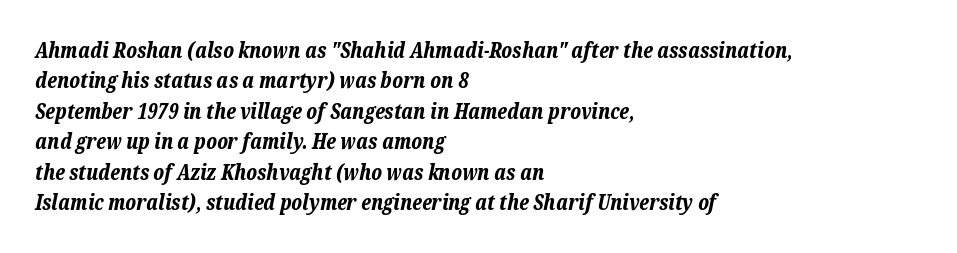
The type is set solid horizontally, with unmodified tracking. Plenty of ink on the page — the face is bold. Plain, unruled lines of type. The line-height multiplier appears to be the usual default. Observe the lean: these are italic letterforms. Layout note: lines flush left.
